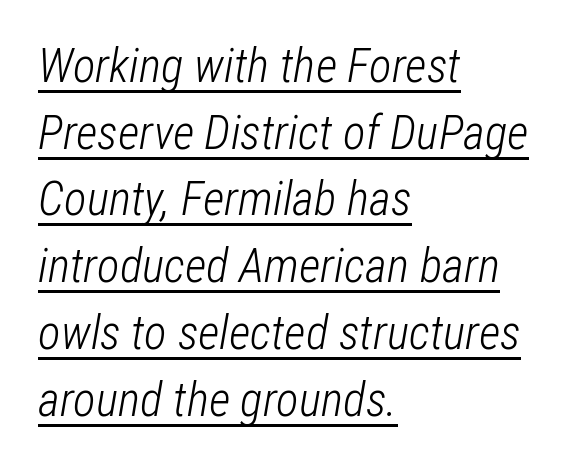
Slanted lettering throughout. The cut favours lightness, reaching ordinary text weight at its darkest. A typesetter would call this proportional, since set widths differ per character. Somebody hit Ctrl+U on this one — the words are underlined.
